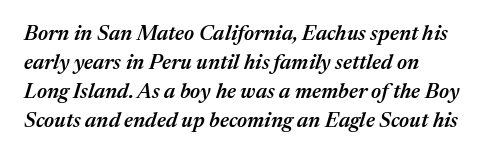
{"italic": "yes", "lean": "right", "slant_degrees": 17, "bold": "semi", "underline": "no", "line_spacing": "normal", "line_spacing_ratio": 1.38, "letter_spacing": "normal", "letter_spacing_em": 0.0, "glyph_px": 21}
